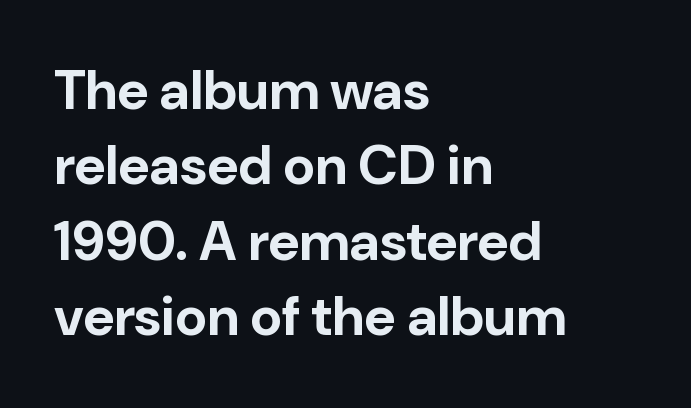
{"serif": "no", "italic": "no", "bold": "yes", "weight": "bold", "width": "normal", "stroke_contrast": "low", "x_height": "medium", "monospaced": "no", "underline": "no", "align": "left", "line_spacing": "normal", "line_spacing_ratio": 1.37, "letter_spacing": "normal", "letter_spacing_em": 0.0, "glyph_px": 55}
